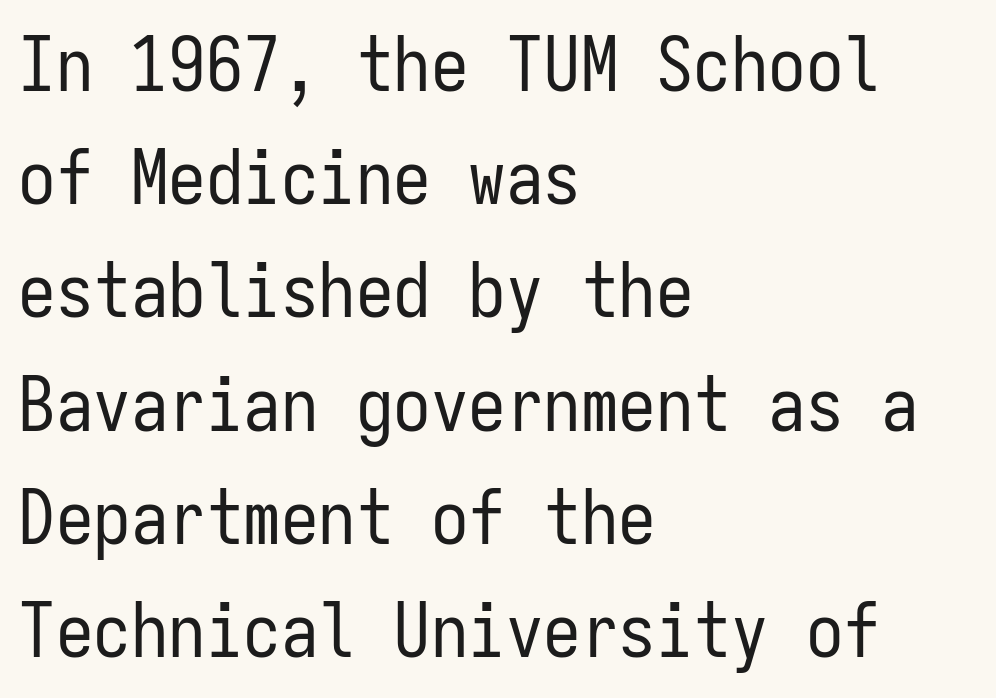
Is the letter spacing exaggerated? No — it looks like the ordinary default. A quiet, ordinary-to-light weight characterises the typeface. In terms of posture, this sample is upright. This rendering features lettering with no underline.
